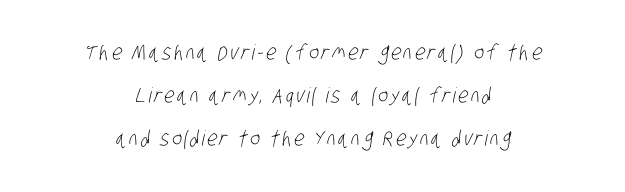
{"bold": "no", "underline": "no", "align": "center", "line_spacing": "loose", "line_spacing_ratio": 2.04, "glyph_px": 21}
